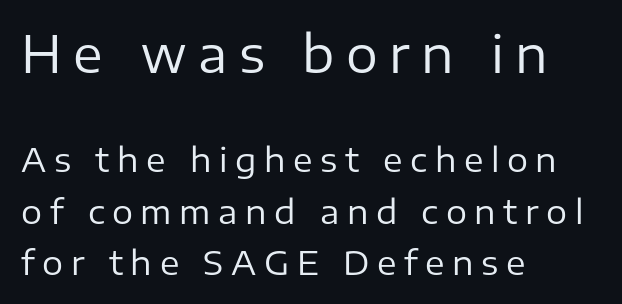
The image shows 50 px regular-weight sans-serif type, upright; set left-aligned, normal line spacing (1.55x), unusually wide letter spacing (+0.23 em), not underlined; the first (top) block is 1.52x larger; low stroke contrast and a medium x-height.
